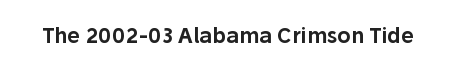
Every character sits straight up, as roman type does. The string is rendered with underlining switched off. Students, note that the glyphs here touch the page at normal intervals.
